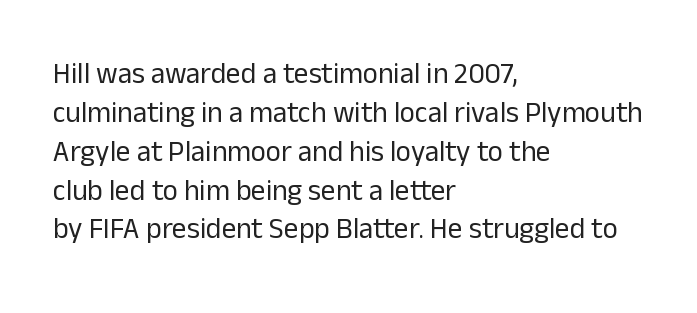
Do the characters align in a grid? No, the font is proportional. One glance says typical: line gaps are just what's usual. Posture: vertical. Weight class: somewhere from thin through regular. Short note: letters normally spaced. The paragraph shown leans on its left margin.
